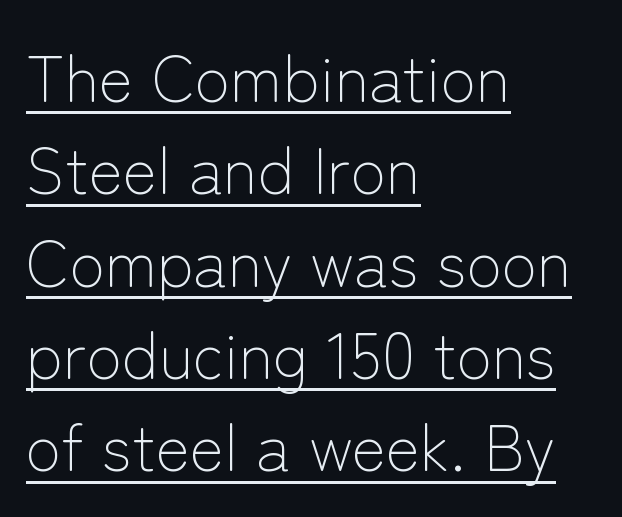
Honestly, the letter spacing is just normal — you wouldn't notice it. Varying glyph widths throughout — classic text-font behaviour. All the whitespace from short lines collects on the right. Compared with typical paragraphs, the rows here are spaced about the same. In designer terms, the underline attribute is active on this setting. Check where the strokes stop: nothing finishes them off — pure sans.
